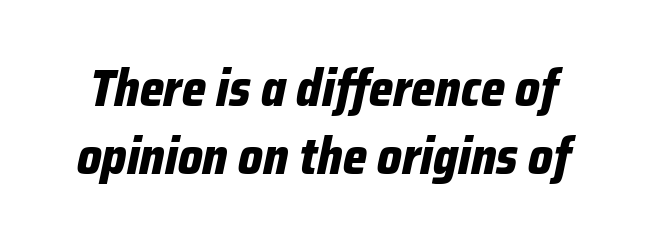
The image shows 51 px bold, condensed type, italic (leaning right); set normal line spacing (1.33x), normal letter spacing, not underlined; low stroke contrast and a medium x-height.
